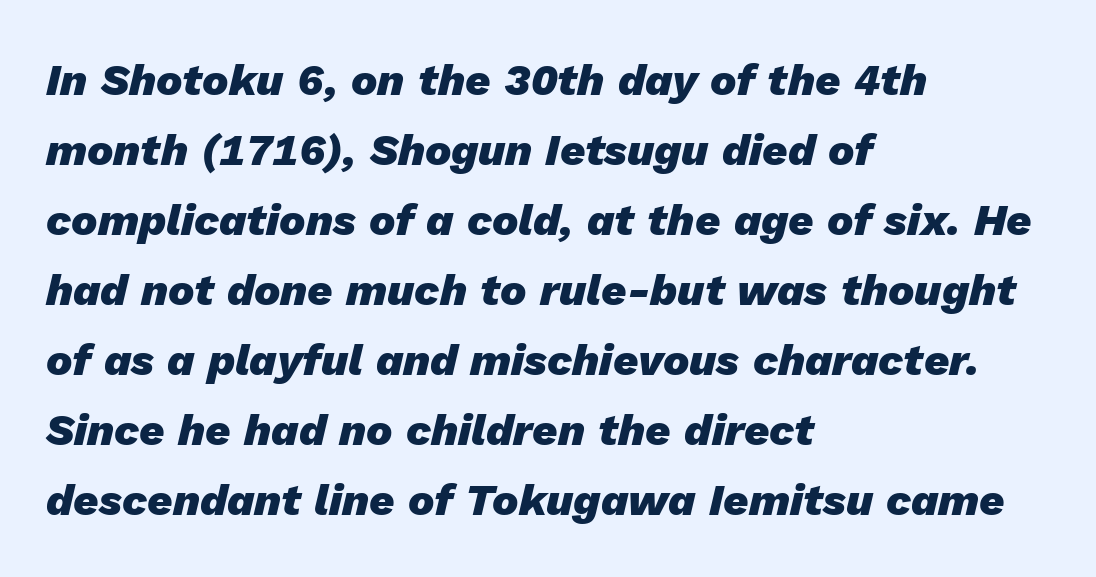
The image shows 44 px heavy type, italic (leaning right); set left-aligned, normal line spacing (1.59x), normal letter spacing, not underlined; low stroke contrast and a medium x-height.
